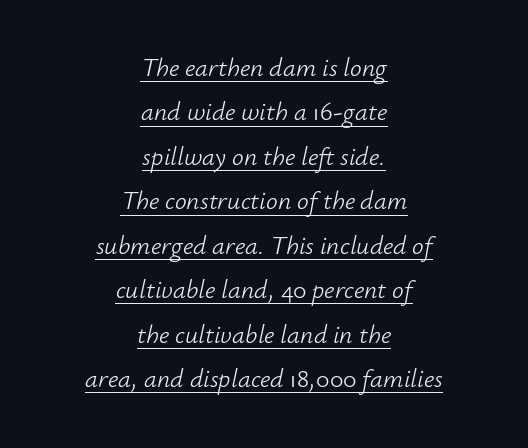
{"italic": "yes", "lean": "right", "slant_degrees": 12, "bold": "no", "underline": "yes", "align": "center", "line_spacing_ratio": 1.71, "letter_spacing": "normal", "letter_spacing_em": 0.0, "glyph_px": 26}
